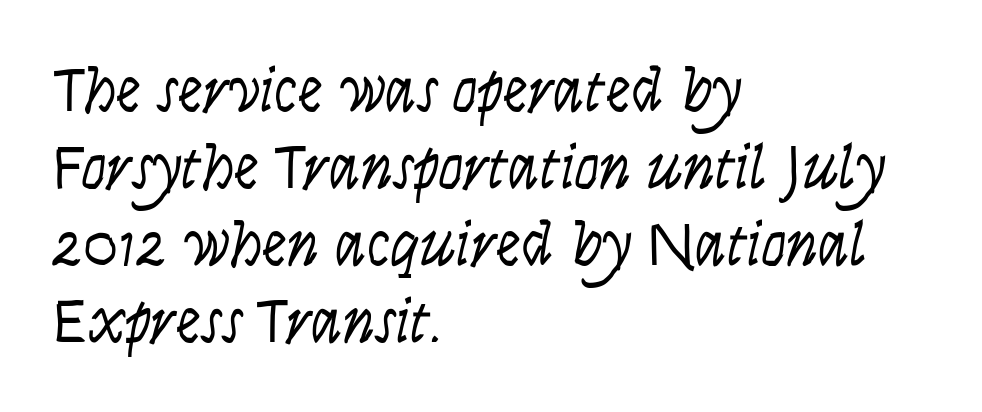
Here the designer chose a conventional face with non-uniform glyph widths. Examine the stroke ends and you'll find no serifs. The tracking reads as untouched default to a designer's eye. Line beginnings align vertically; line endings do not.
